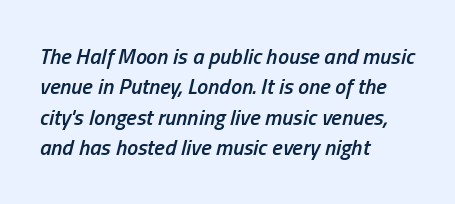
Q: Is the text bold? A: Semi-bold.
Q: Is the text italic (slanted)? A: Yes, it leans right by about 13 degrees.
Q: Is the text underlined? A: No.
Q: How is the paragraph aligned? A: Left-aligned.
Q: Is the spacing between letters normal or unusually wide? A: Normal.
Q: Is the spacing between lines tight, normal or loose? A: Normal.
